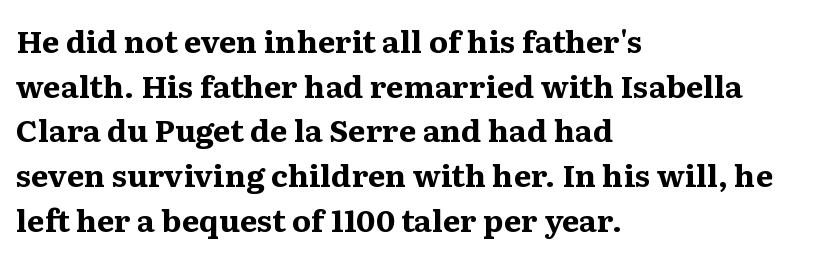
The axis of the letterforms is exactly vertical. Is there much room between lines? A standard amount, neither cramped nor airy. Varying glyph widths throughout — classic text-font behaviour. This rendering employs a face with finishing strokes, i.e., a serif. The rendering uses a bold face; every stroke is thick and dark. The foot of each line stays bare and open.
